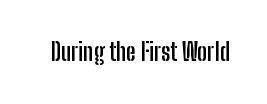
What stands out about the letter spacing? Nothing — it is the standard amount. Upright lettering throughout. Bold? Absolutely — the strokes are thick and heavy. The glyphs are unaccompanied by any horizontal stroke below them.
